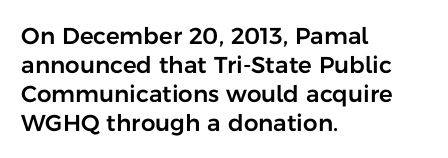
Posture: straight, roman, zero tilt. The passage shown is not underscored anywhere. The rendering anchors every line to the left-hand side. The gaps between neighbouring characters are ordinary and unremarkable.
